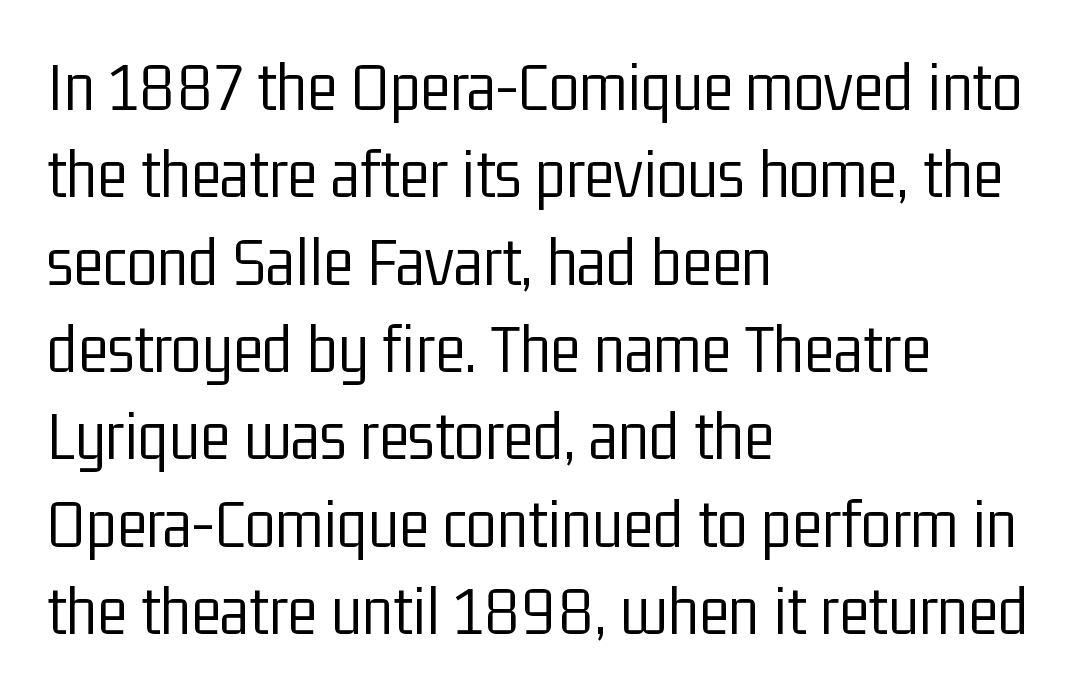
Q: Is the text bold? A: No.
Q: Is the text italic (slanted)? A: No, it is upright.
Q: Is the typeface a serif or a sans-serif typeface? A: Sans-serif.
Q: Is the text underlined? A: No.
Q: How is the paragraph aligned? A: Left-aligned.
Q: Is the spacing between letters normal or unusually wide? A: Normal.
Q: Width (condensed, normal, or wide)? A: Condensed.
Q: Stroke contrast? A: Low.
Q: x-height? A: Medium.
Q: Monospaced? A: No.
